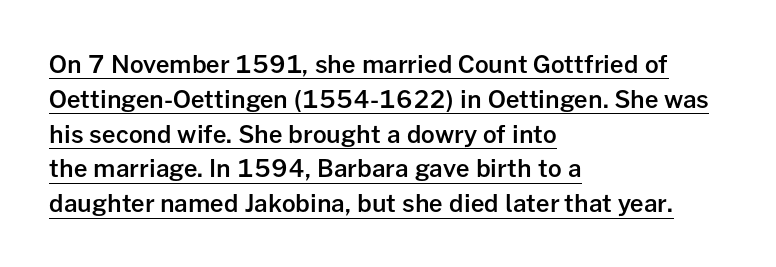
Q: Is the text bold? A: Semi-bold.
Q: Is the text italic (slanted)? A: No, it is upright.
Q: Is the text underlined? A: Yes.
Q: How is the paragraph aligned? A: Left-aligned.
Q: Is the spacing between letters normal or unusually wide? A: Normal.
Q: Is the spacing between lines tight, normal or loose? A: Normal.
